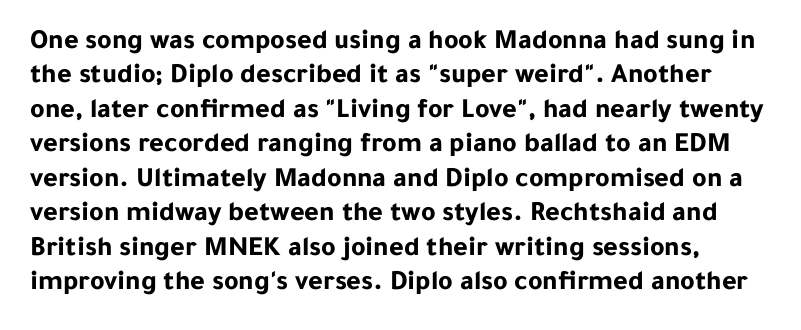
Q: Is the text bold? A: Yes.
Q: Is the text italic (slanted)? A: No, it is upright.
Q: Is the typeface a serif or a sans-serif typeface? A: Sans-serif.
Q: Is the text underlined? A: No.
Q: Is the spacing between letters normal or unusually wide? A: Normal.
Q: Width (condensed, normal, or wide)? A: Normal.
Q: Stroke contrast? A: Low.
Q: x-height? A: Medium.
Q: Monospaced? A: No.
